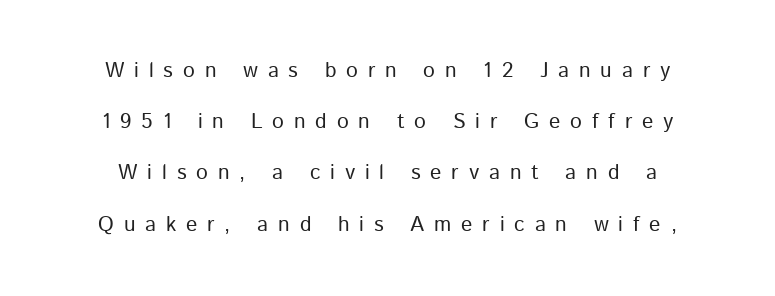
A great deal of white space separates one row of letters from the next. Each row of text sits above clean, open space. Nope, not italic — everything's standing straight. Letters have the restrained weight of plain body copy at most. In terms of letterspacing, this is a distinctly airy, spread setting. Visually the block forms a symmetrical silhouette, jagged on both flanks.
